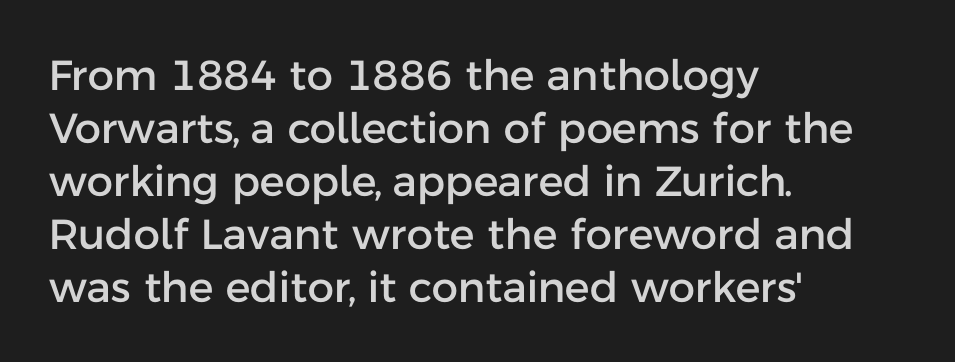
{"serif": "no", "italic": "no", "width": "normal", "stroke_contrast": "low", "x_height": "medium", "monospaced": "no", "underline": "no", "align": "left", "line_spacing": "normal", "line_spacing_ratio": 1.26, "letter_spacing": "normal", "letter_spacing_em": 0.0, "glyph_px": 42}
